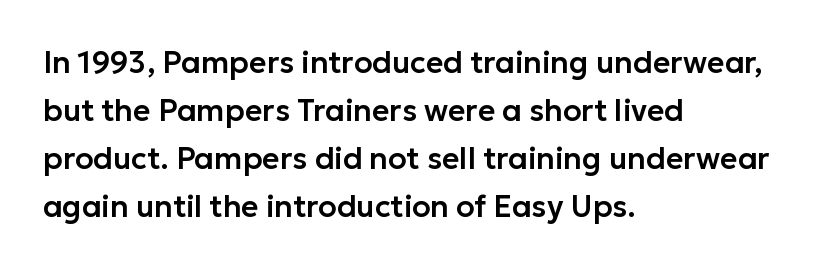
{"serif": "no", "italic": "no", "width": "normal", "stroke_contrast": "low", "x_height": "medium", "monospaced": "no", "underline": "no", "align": "left", "line_spacing": "normal", "line_spacing_ratio": 1.6, "letter_spacing": "normal", "letter_spacing_em": 0.0, "glyph_px": 30}
